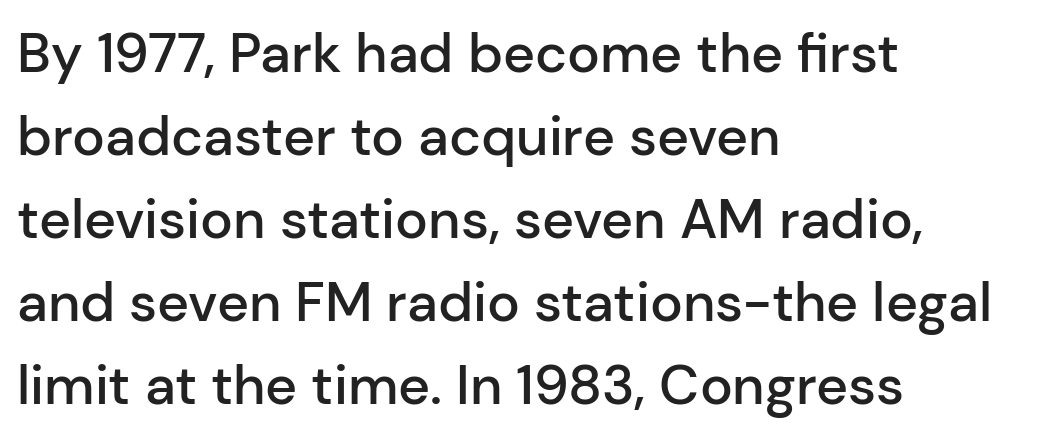
The image shows 55 px semibold sans-serif type, upright; set left-aligned, normal line spacing (1.51x), normal letter spacing, not underlined; low stroke contrast and a medium x-height.
